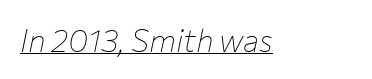
Q: Is the text bold? A: No.
Q: Is the text italic (slanted)? A: Yes, it leans right by about 12 degrees.
Q: Is the text underlined? A: Yes.
Q: Is the spacing between letters normal or unusually wide? A: Normal.
Q: Width (condensed, normal, or wide)? A: Normal.
Q: Stroke contrast? A: Low.
Q: x-height? A: Medium.
Q: Monospaced? A: No.
